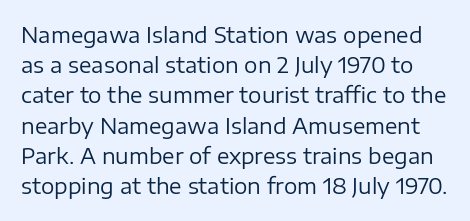
The image shows 21 px text type, upright; set normal line spacing (1.44x), normal letter spacing, not underlined.
